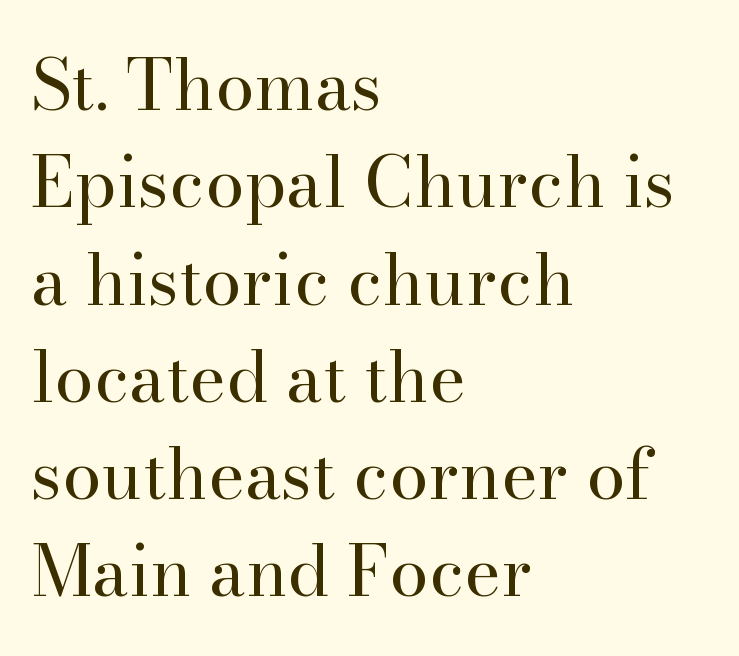
The image shows 70 px regular-weight serif type, upright; set left-aligned, normal line spacing (1.39x), normal letter spacing, not underlined; high stroke contrast and a small x-height.
